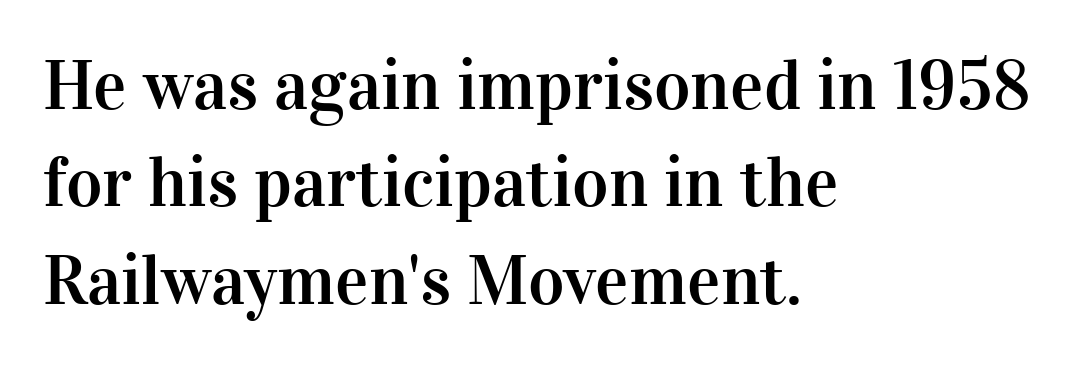
{"serif": "yes", "italic": "no", "width": "normal", "stroke_contrast": "high", "x_height": "medium", "monospaced": "no", "underline": "no", "align": "left", "line_spacing": "normal", "line_spacing_ratio": 1.39, "letter_spacing": "normal", "letter_spacing_em": 0.0, "glyph_px": 70}
